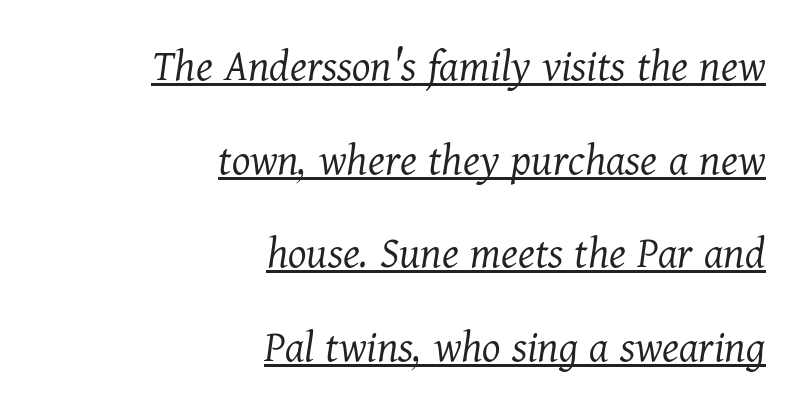
The image shows 47 px light serif type, italic (leaning right); set right-aligned, loose line spacing (1.99x), normal letter spacing, underlined; medium stroke contrast and a medium x-height.
